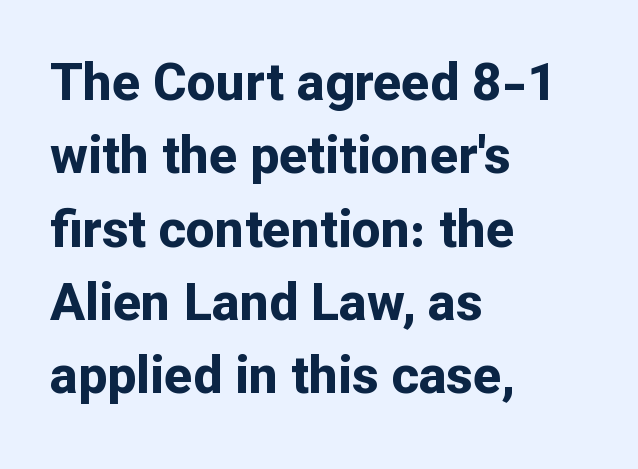
No extra tracking has been applied to these lines. Each letter keeps its own natural width here, so spacing adapts to shape. A sans-serif font was chosen for this passage. Leftover space on each line is placed entirely after the last word. Bare-footed words on every line.
